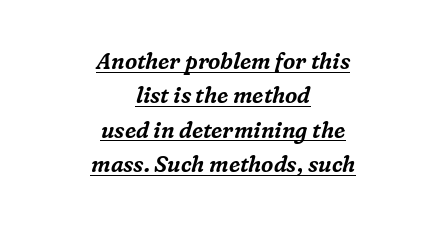
Normally led — the rows are evenly, conventionally spaced. The sample's only ornament is a line tracing under the words. Notice how the stems are inclined rather than vertical — that's the hallmark of italics. Alignment: centered. This sample uses plain, unmodified letter spacing.
